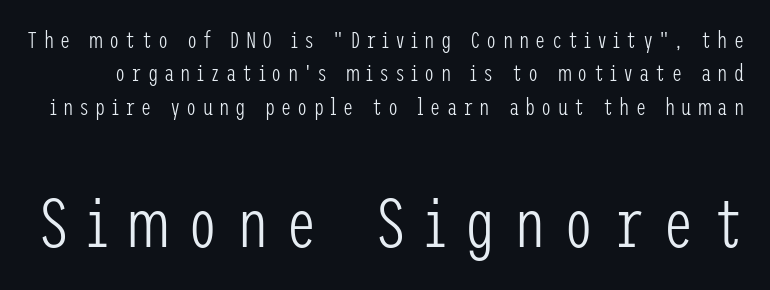
Beneath every word, the page is bare. Summary of vertical rhythm: regular, with standard interline spacing. Each stroke keeps to a modest, everyday thickness or less. Loose tracking; the words dissolve into strings of separated letters. You can tell it's not italic because the verticals are truly vertical.
